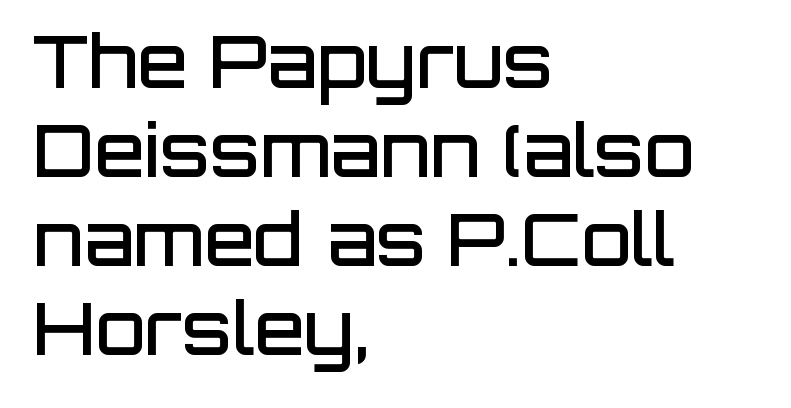
{"serif": "no", "italic": "no", "bold": "semi", "weight": "semibold", "width": "normal", "stroke_contrast": "low", "x_height": "large", "monospaced": "no", "underline": "no", "align": "left", "line_spacing_ratio": 1.22, "letter_spacing": "normal", "letter_spacing_em": 0.0, "glyph_px": 73}
